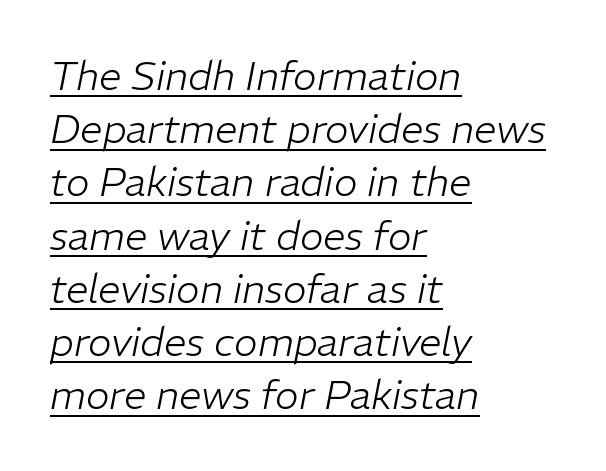
{"italic": "yes", "lean": "right", "slant_degrees": 11, "bold": "no", "weight": "light", "width": "normal", "stroke_contrast": "low", "x_height": "medium", "monospaced": "no", "underline": "yes", "align": "left", "line_spacing": "normal", "line_spacing_ratio": 1.33, "letter_spacing": "normal", "letter_spacing_em": 0.0, "glyph_px": 40}
